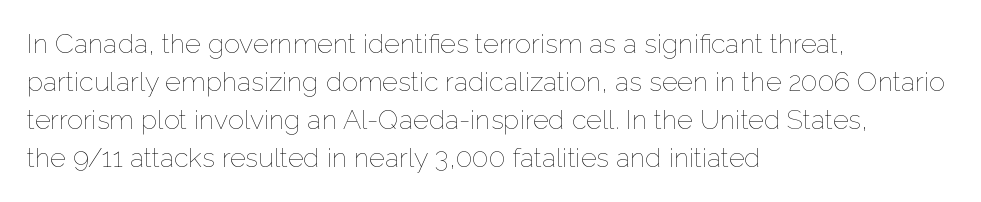
The designer left line spacing at the default. A classic flush-left, rag-right setting is used for this passage. The font sits on the lighter half of the weight spectrum, regular included. The letters stand straight up with perfectly vertical stems. No word sits above an underline.
